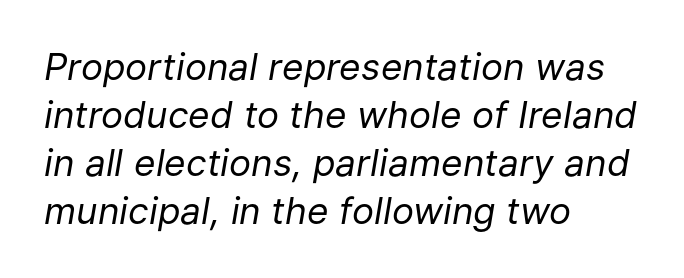
The glyphs are unaccompanied by any horizontal stroke below them. This is not heavy type; no bold has been used. Default kerning and tracking; the words read as compact shapes. The rendering uses natural spacing where letterforms have individual widths. Posture: slanted. This rendering uses left alignment, leaving the right contour irregular.
